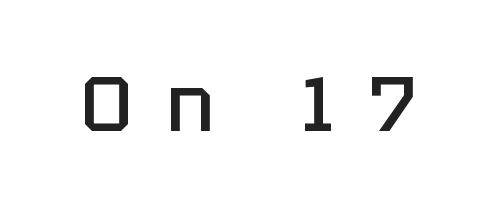
Each glyph is drawn with semibold strokes, heavier than normal yet not fully bold. A roman cut, with each character standing at attention. The rendering uses natural spacing where letterforms have individual widths. Compared with typical body copy, the letter spacing here is much looser. Bare-footed words on every line.
